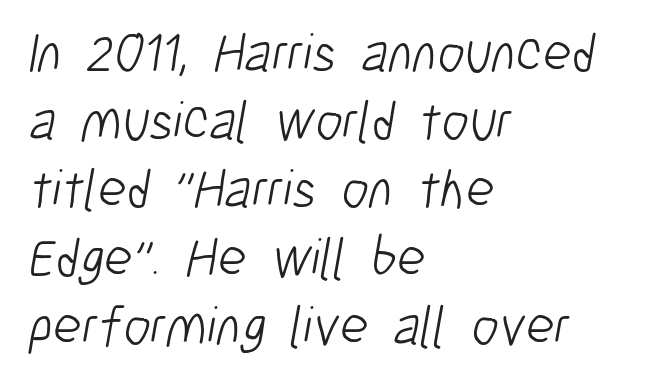
The image shows 55 px light, condensed sans-serif type; set left-aligned, line spacing 1.24x, normal letter spacing, not underlined; low stroke contrast and a medium x-height.
